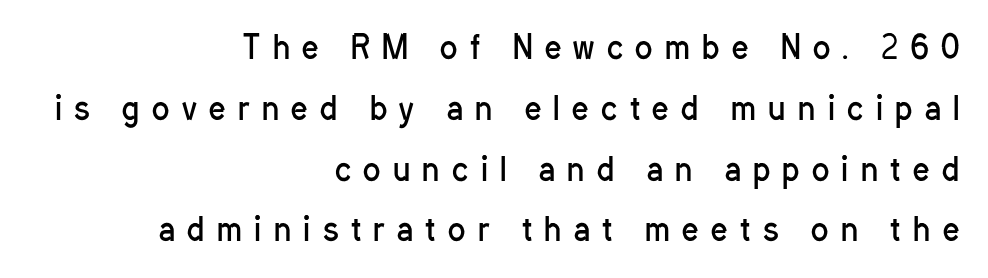
Reading down the column, the eye jumps a long way to each next line. Right-aligned paragraph, ragged on the left. Descender tails drop into unmarked territory. Is the type heavy? It reads as light-to-regular instead. Inter-character spacing is expanded well beyond the font's built-in metrics. A typesetter would label this face a sans.
